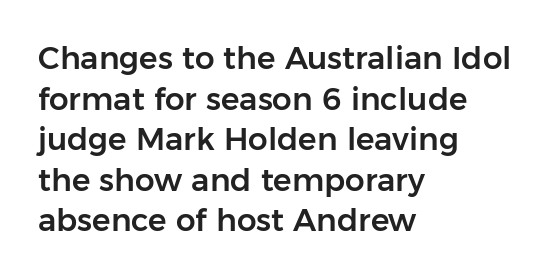
No word sits above an underline. Is there much room between lines? A standard amount, neither cramped nor airy. You could not count columns in this text — the font is proportionally spaced. Casual observation: everything's shoved over to the left.
